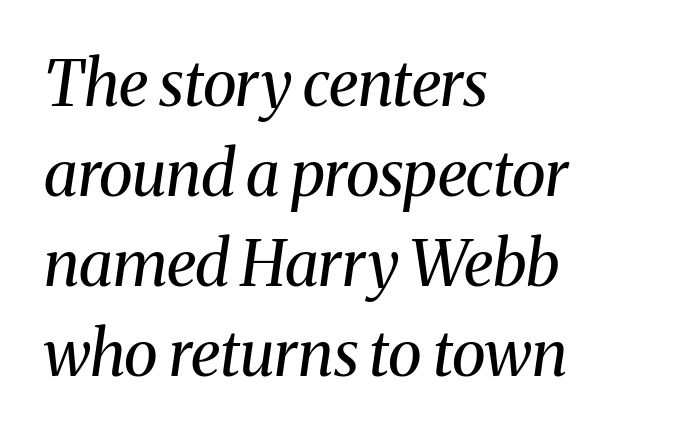
I'd call this a serif setting — the letters wear small feet. The paragraph shown leans on its left margin. Unbolded letterforms with no extra heft. Does extra space separate the letters? No, they use regular spacing. Descenders hang freely into open space.
